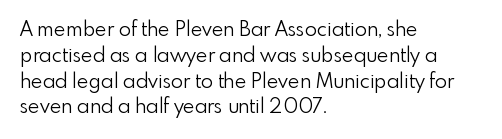
The image shows 20 px text type, upright; set left-aligned, normal line spacing (1.29x), normal letter spacing, not underlined.
